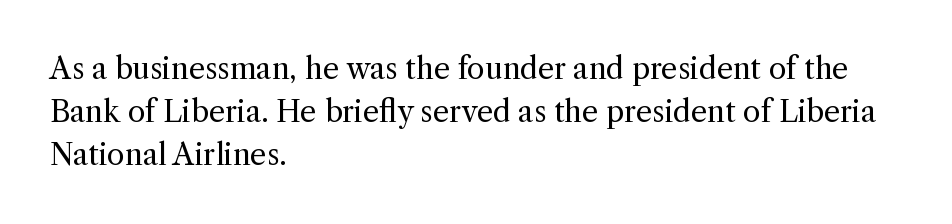
{"serif": "yes", "italic": "no", "bold": "no", "weight": "regular", "width": "normal", "x_height": "medium", "monospaced": "no", "underline": "no", "align": "left", "line_spacing": "normal", "line_spacing_ratio": 1.49, "letter_spacing": "normal", "letter_spacing_em": 0.0, "glyph_px": 29}
